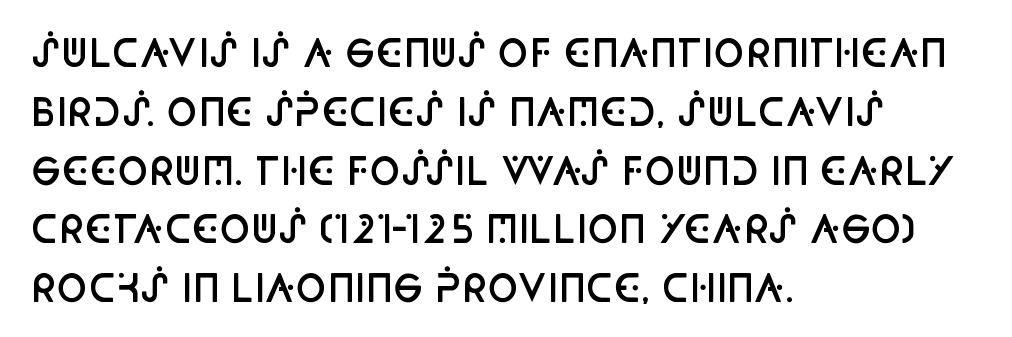
Honestly, the row spacing looks completely unremarkable. The font's upright variant was chosen for this text. The rendering shows plain stroke endings on the letterforms — a sans-serif design. Look at the stroke-to-counter ratio: somewhat heavy, a semibold. Look at the tracking — it's just the regular setting, nothing added. Is this a fixed-width face? No — the glyphs have proportional, varying widths.
